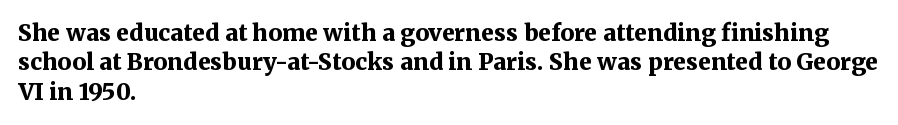
In terms of posture, this sample is upright. Whoever set this chose a conventional vertical rhythm. The space directly below the letters is spotless. A typesetter would call this zero additional tracking.
